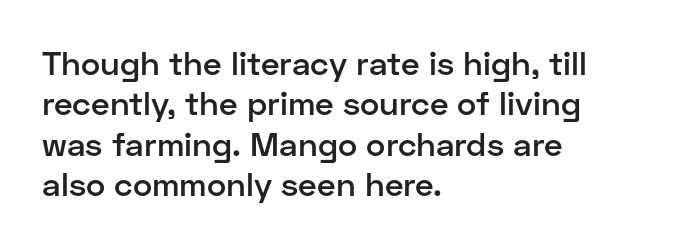
{"serif": "no", "italic": "no", "bold": "semi", "weight": "semibold", "width": "normal", "stroke_contrast": "low", "x_height": "medium", "monospaced": "no", "underline": "no", "align": "left", "line_spacing_ratio": 1.22, "letter_spacing": "normal", "letter_spacing_em": 0.0, "glyph_px": 33}
